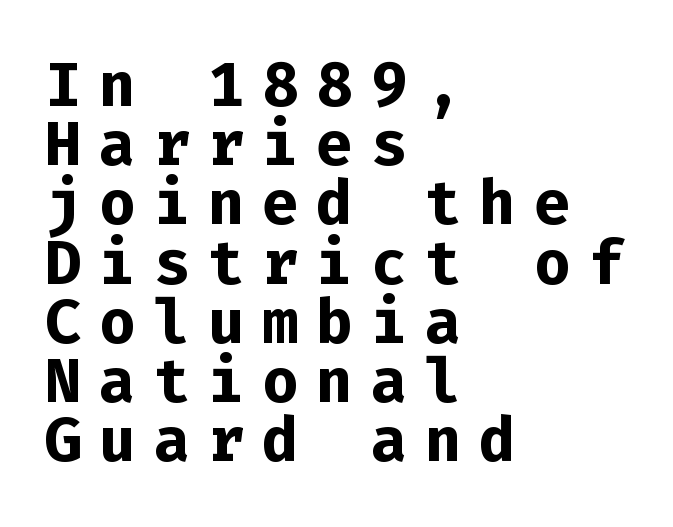
Q: Is the text bold? A: Yes.
Q: Is the text italic (slanted)? A: No, it is upright.
Q: Is the typeface a serif or a sans-serif typeface? A: Sans-serif.
Q: Is the text underlined? A: No.
Q: How is the paragraph aligned? A: Left-aligned.
Q: Is the spacing between letters normal or unusually wide? A: Unusually wide.
Q: Is the spacing between lines tight, normal or loose? A: Tight.
Q: Width (condensed, normal, or wide)? A: Normal.
Q: Stroke contrast? A: Low.
Q: x-height? A: Medium.
Q: Monospaced? A: Yes.
